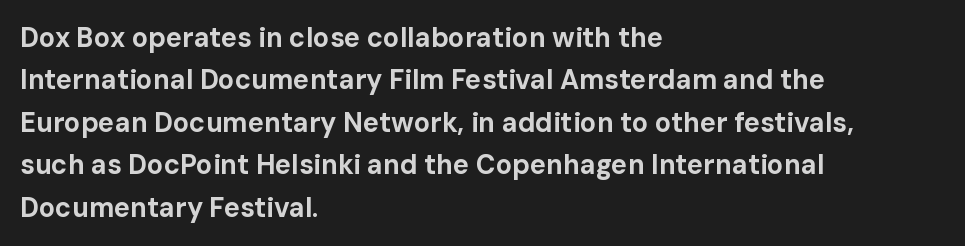
{"italic": "no", "bold": "yes", "underline": "no", "align": "left", "line_spacing": "normal", "line_spacing_ratio": 1.57, "letter_spacing": "normal", "letter_spacing_em": 0.0, "glyph_px": 27}
